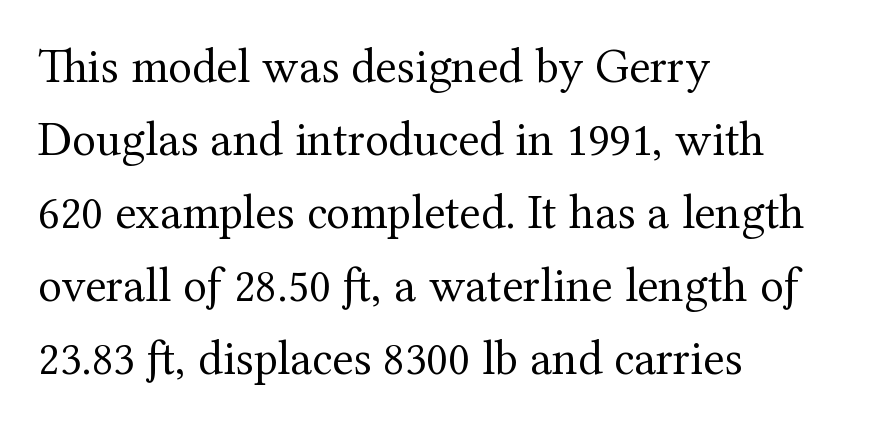
The image shows 49 px regular-weight serif type, upright; set left-aligned, normal line spacing (1.49x), normal letter spacing, not underlined; medium stroke contrast and a medium x-height.
